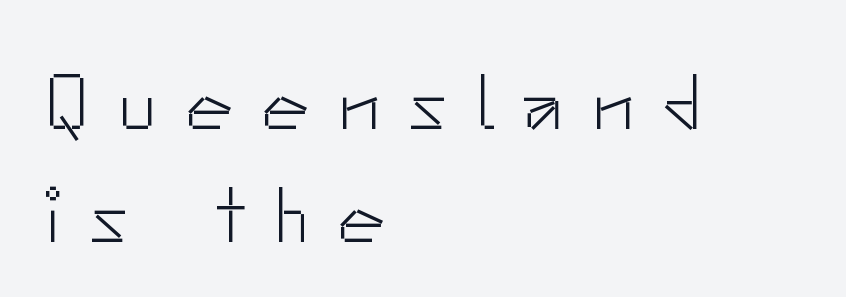
Q: Is the text bold? A: No.
Q: Is the text italic (slanted)? A: No, it is upright.
Q: Is the typeface a serif or a sans-serif typeface? A: Sans-serif.
Q: Is the text underlined? A: No.
Q: How is the paragraph aligned? A: Left-aligned.
Q: Is the spacing between letters normal or unusually wide? A: Unusually wide.
Q: Is the spacing between lines tight, normal or loose? A: Normal.
Q: Width (condensed, normal, or wide)? A: Normal.
Q: Stroke contrast? A: Low.
Q: x-height? A: Small.
Q: Monospaced? A: No.
